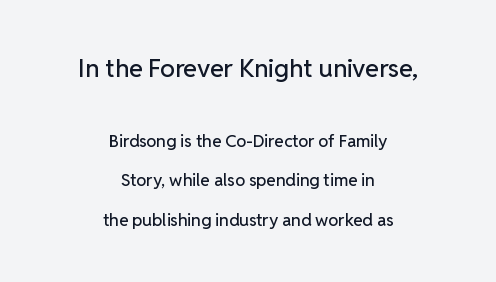
Layout note: lines centered. The specimen reads as upright at a glance. Short note: letters normally spaced. This block would shrink considerably if given ordinary leading; it's expanded now.
